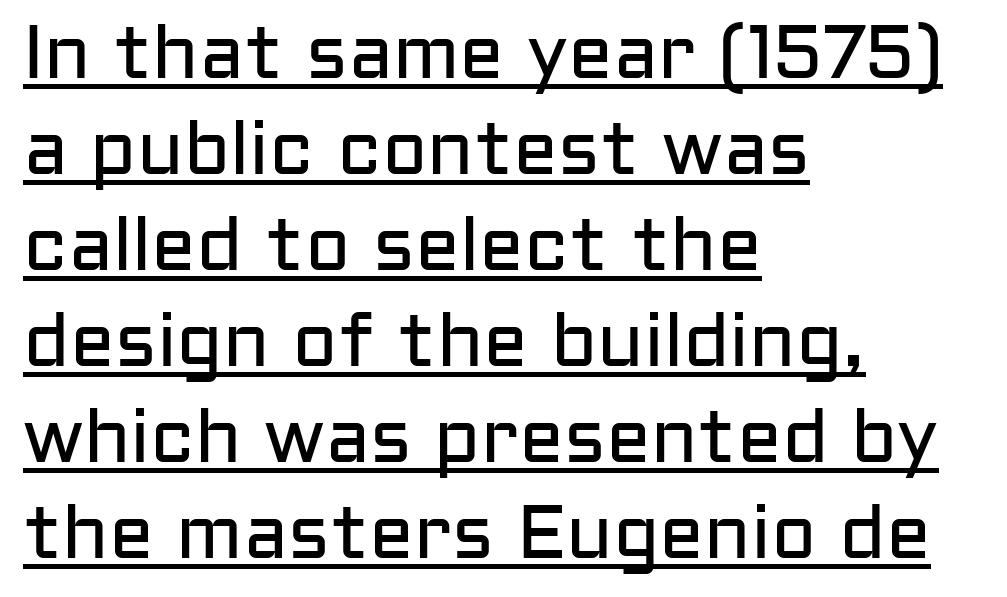
{"serif": "no", "italic": "no", "bold": "no", "weight": "regular", "width": "normal", "stroke_contrast": "low", "x_height": "medium", "monospaced": "no", "underline": "yes", "align": "left", "line_spacing": "normal", "line_spacing_ratio": 1.28, "letter_spacing": "normal", "letter_spacing_em": 0.0, "glyph_px": 75}
